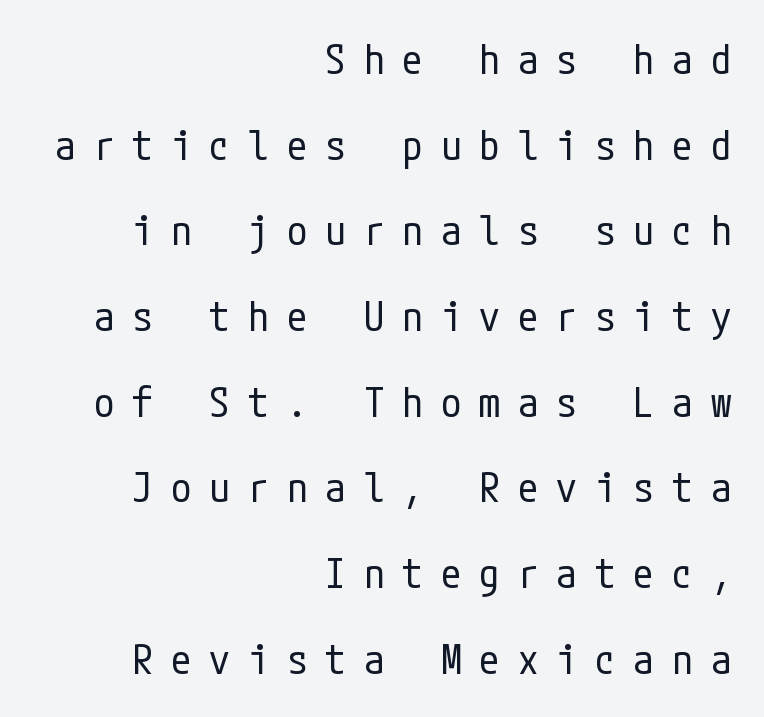
Q: Is the text bold? A: No.
Q: Is the text italic (slanted)? A: No, it is upright.
Q: Is the typeface a serif or a sans-serif typeface? A: Sans-serif.
Q: Is the text underlined? A: No.
Q: How is the paragraph aligned? A: Right-aligned.
Q: Is the spacing between letters normal or unusually wide? A: Unusually wide.
Q: Is the spacing between lines tight, normal or loose? A: Loose.
Q: Width (condensed, normal, or wide)? A: Condensed.
Q: Stroke contrast? A: Low.
Q: x-height? A: Medium.
